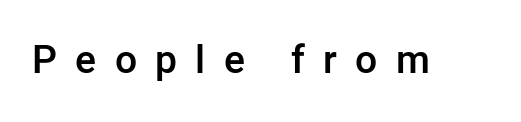
Q: Is the text bold? A: Semi-bold.
Q: Is the text italic (slanted)? A: No, it is upright.
Q: Is the typeface a serif or a sans-serif typeface? A: Sans-serif.
Q: Is the text underlined? A: No.
Q: Is the spacing between letters normal or unusually wide? A: Unusually wide.
Q: Width (condensed, normal, or wide)? A: Normal.
Q: Stroke contrast? A: Low.
Q: x-height? A: Medium.
Q: Monospaced? A: No.
